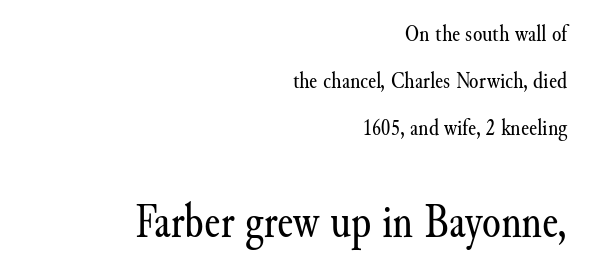
The image shows 48 px regular-weight serif type, upright; set right-aligned, loose line spacing (1.95x), normal letter spacing, not underlined; the second (bottom) block is 2.0x larger; medium stroke contrast and a small x-height.
